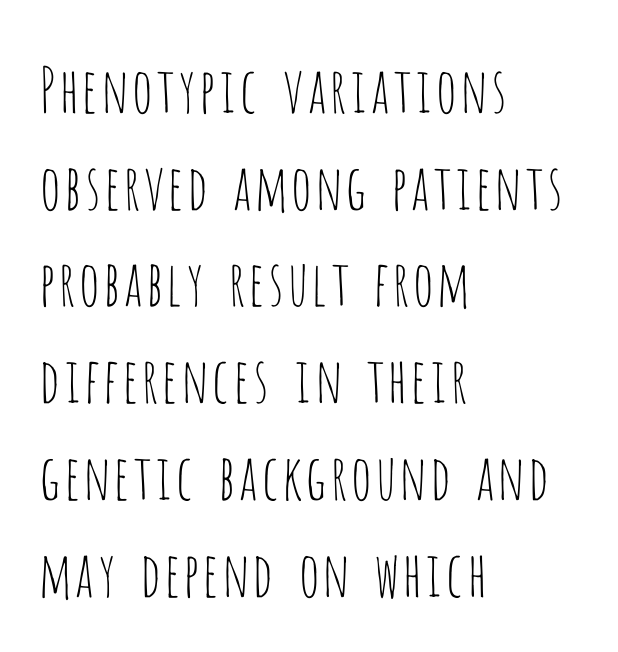
The image shows 62 px thin, condensed sans-serif type, upright; set left-aligned, normal line spacing (1.56x), normal letter spacing, not underlined; low stroke contrast and a large x-height.
